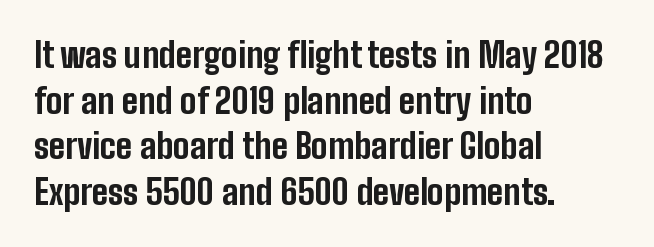
Q: Is the text bold? A: Yes.
Q: Is the text italic (slanted)? A: No, it is upright.
Q: Is the typeface a serif or a sans-serif typeface? A: Sans-serif.
Q: Is the text underlined? A: No.
Q: How is the paragraph aligned? A: Left-aligned.
Q: Is the spacing between letters normal or unusually wide? A: Normal.
Q: Is the spacing between lines tight, normal or loose? A: Normal.
Q: Width (condensed, normal, or wide)? A: Condensed.
Q: Stroke contrast? A: Low.
Q: x-height? A: Medium.
Q: Monospaced? A: No.
